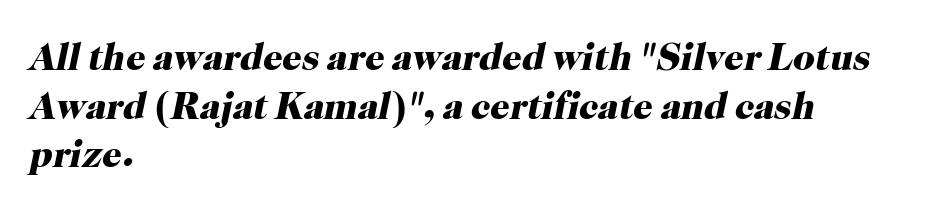
This rendering uses left alignment, leaving the right contour irregular. Short note: letters normally spaced. The space beneath each line is pristine and unruled. This sample has the flowing, uneven cadence of proportional lettering. Each letter's strokes conclude with small projecting serifs. Plenty of ink on the page — the face is bold.
